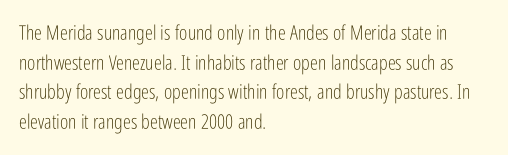
The image shows 20 px text type, upright; set left-aligned, normal line spacing (1.48x), normal letter spacing, not underlined.
